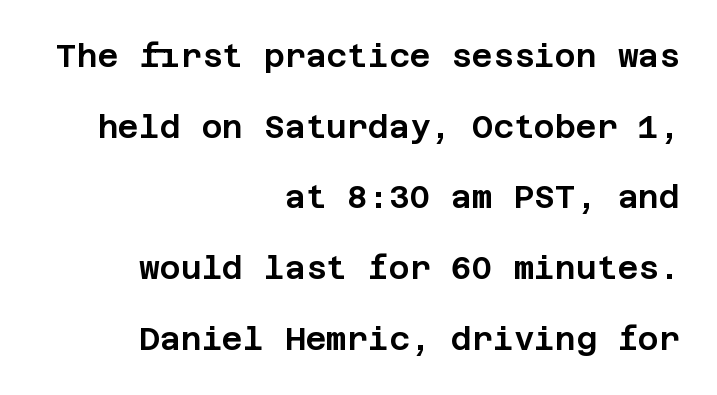
{"serif": "no", "italic": "no", "width": "normal", "stroke_contrast": "low", "x_height": "large", "underline": "no", "align": "right", "line_spacing": "loose", "line_spacing_ratio": 2.21, "letter_spacing": "normal", "letter_spacing_em": 0.0, "glyph_px": 32}
